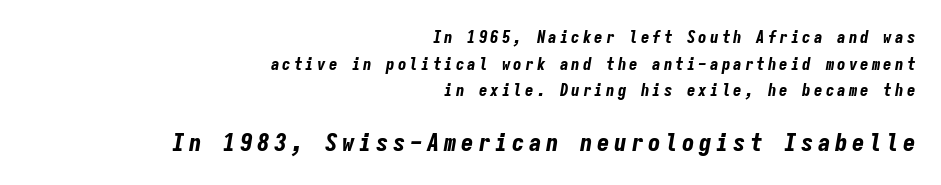
{"italic": "yes", "lean": "right", "slant_degrees": 9, "bold": "yes", "underline": "no", "align": "right", "line_spacing": "normal", "line_spacing_ratio": 1.56, "larger_block": "second", "size_ratio": 1.47, "glyph_px": 25}
